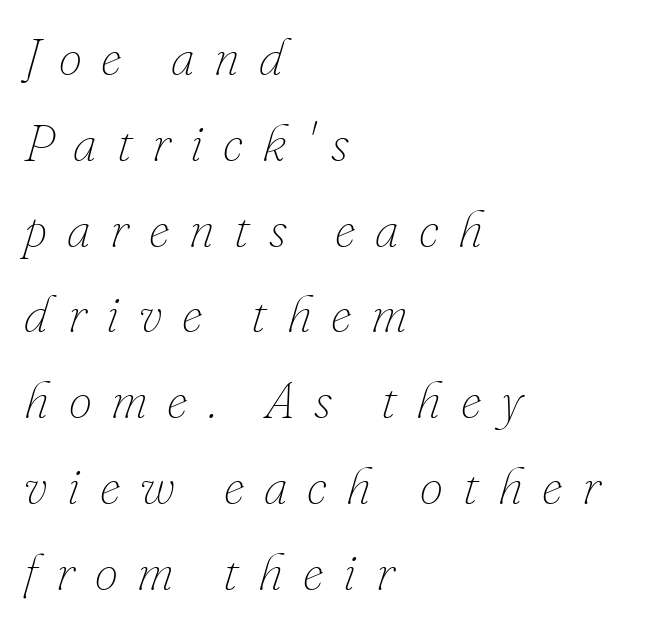
Q: Is the text bold? A: No.
Q: Is the text italic (slanted)? A: Yes, it leans right by about 16 degrees.
Q: Is the text underlined? A: No.
Q: How is the paragraph aligned? A: Left-aligned.
Q: Is the spacing between letters normal or unusually wide? A: Unusually wide.
Q: Is the spacing between lines tight, normal or loose? A: Normal.
Q: Width (condensed, normal, or wide)? A: Normal.
Q: Stroke contrast? A: Low.
Q: x-height? A: Small.
Q: Monospaced? A: No.
